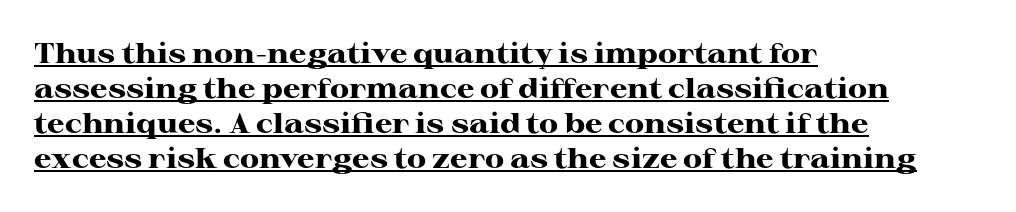
Q: Is the text bold? A: Yes.
Q: Is the text italic (slanted)? A: No, it is upright.
Q: Is the typeface a serif or a sans-serif typeface? A: Serif.
Q: Is the text underlined? A: Yes.
Q: How is the paragraph aligned? A: Left-aligned.
Q: Is the spacing between letters normal or unusually wide? A: Normal.
Q: Is the spacing between lines tight, normal or loose? A: Normal.
Q: Width (condensed, normal, or wide)? A: Wide.
Q: Stroke contrast? A: High.
Q: x-height? A: Medium.
Q: Monospaced? A: No.
